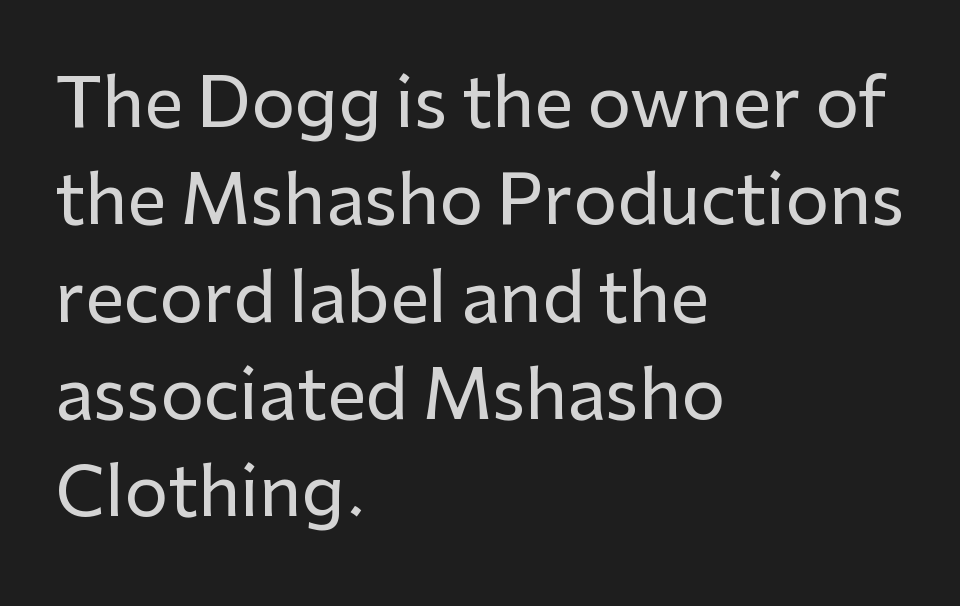
{"serif": "no", "italic": "no", "width": "normal", "stroke_contrast": "low", "x_height": "medium", "monospaced": "no", "underline": "no", "align": "left", "line_spacing": "normal", "line_spacing_ratio": 1.41, "letter_spacing": "normal", "letter_spacing_em": 0.0, "glyph_px": 69}
